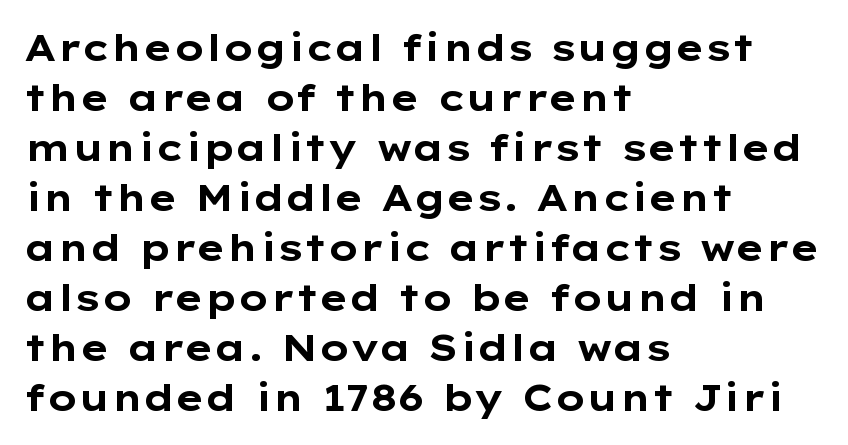
The text was rendered using a sans face with plain stroke endings. These lines are rendered in a variable-pitch font. The rows are spaced the way most documents space them. Clear beneath every line of the passage.
